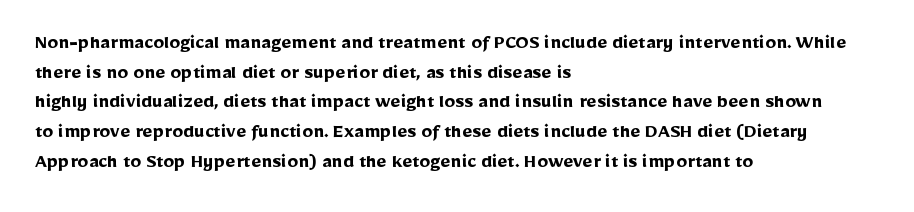
{"italic": "no", "bold": "yes", "underline": "no", "align": "left", "line_spacing": "normal", "line_spacing_ratio": 1.35, "letter_spacing": "normal", "letter_spacing_em": 0.0, "glyph_px": 22}
